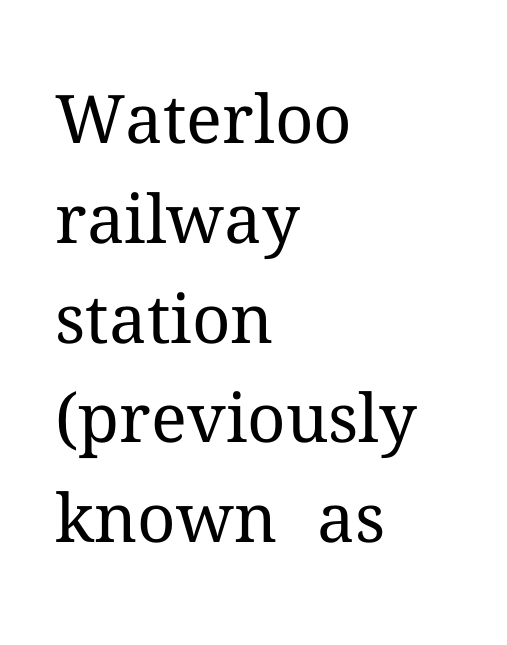
{"serif": "yes", "italic": "no", "bold": "no", "weight": "regular", "width": "normal", "stroke_contrast": "medium", "x_height": "medium", "monospaced": "no", "underline": "no", "align": "left", "line_spacing": "normal", "line_spacing_ratio": 1.49, "letter_spacing": "normal", "letter_spacing_em": 0.0, "glyph_px": 67}
